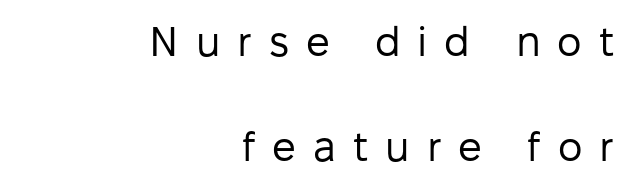
The image shows 42 px regular-weight sans-serif type, upright; set right-aligned, loose line spacing (2.49x), unusually wide letter spacing (+0.4 em), not underlined; low stroke contrast and a medium x-height.
